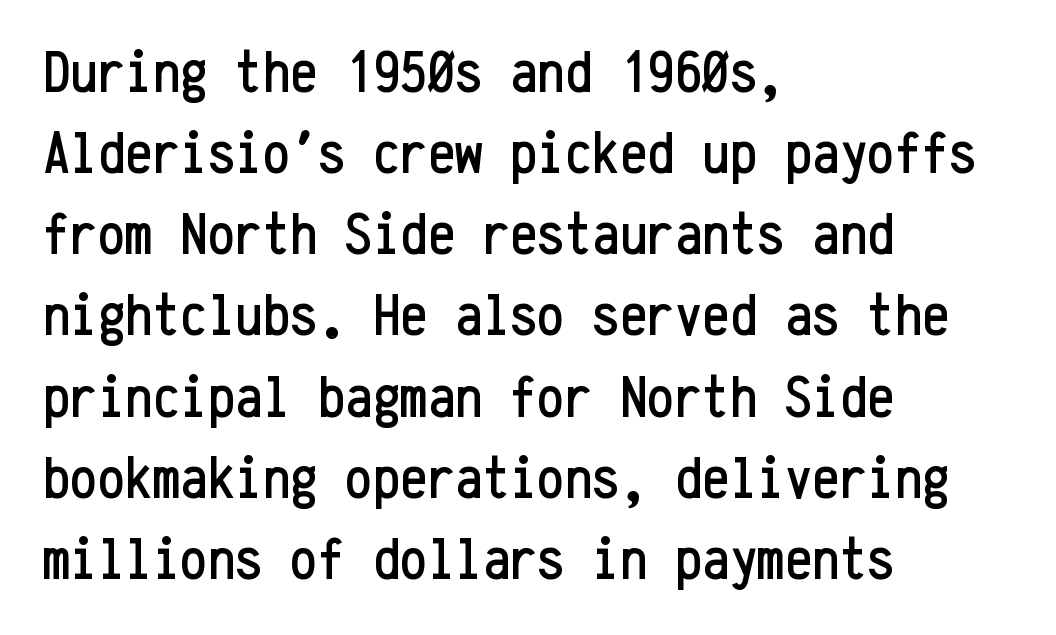
Q: Is the text italic (slanted)? A: No, it is upright.
Q: Is the typeface a serif or a sans-serif typeface? A: Sans-serif.
Q: Is the text underlined? A: No.
Q: How is the paragraph aligned? A: Left-aligned.
Q: Is the spacing between letters normal or unusually wide? A: Normal.
Q: Is the spacing between lines tight, normal or loose? A: Normal.
Q: Width (condensed, normal, or wide)? A: Condensed.
Q: Stroke contrast? A: Low.
Q: x-height? A: Medium.
Q: Monospaced? A: Yes.
